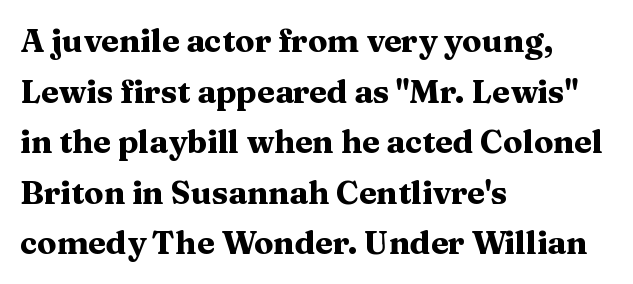
One glance says typical: line gaps are just what's usual. Observe the ordinary spacing: letters are neighbours, not strangers. The compositor pushed each line to the left boundary. Words float on clear page, feet unadorned. These lines are rendered in a variable-pitch font. Strong, thick strokes mark this as bold type.
